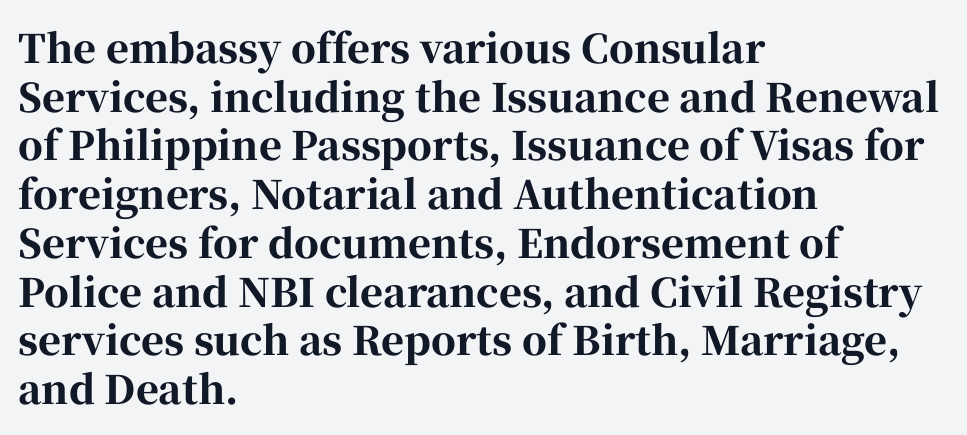
{"serif": "yes", "italic": "no", "bold": "yes", "weight": "bold", "width": "normal", "stroke_contrast": "high", "x_height": "medium", "monospaced": "no", "underline": "no", "align": "left", "line_spacing": "normal", "line_spacing_ratio": 1.25, "letter_spacing": "normal", "letter_spacing_em": 0.0, "glyph_px": 39}
